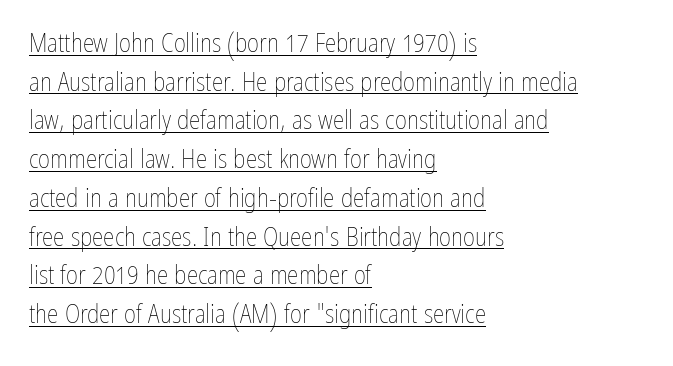
Q: Is the text bold? A: No.
Q: Is the text italic (slanted)? A: No, it is upright.
Q: Is the text underlined? A: Yes.
Q: How is the paragraph aligned? A: Left-aligned.
Q: Is the spacing between letters normal or unusually wide? A: Normal.
Q: Is the spacing between lines tight, normal or loose? A: Normal.
